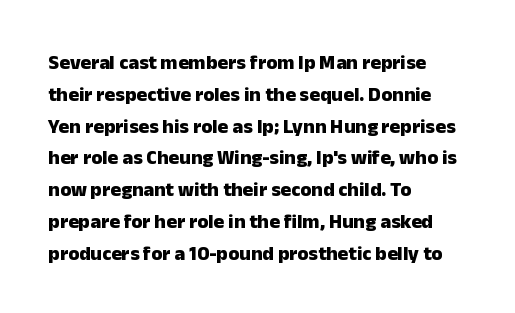
Upright lettering throughout. The foot of each line stays bare and open. Line spacing here is normal. The letters sit at their default tracking, neither squeezed nor spread. The setting favours the left margin, as ordinary paragraphs usually do. These words are printed bold, with thick strokes throughout.
